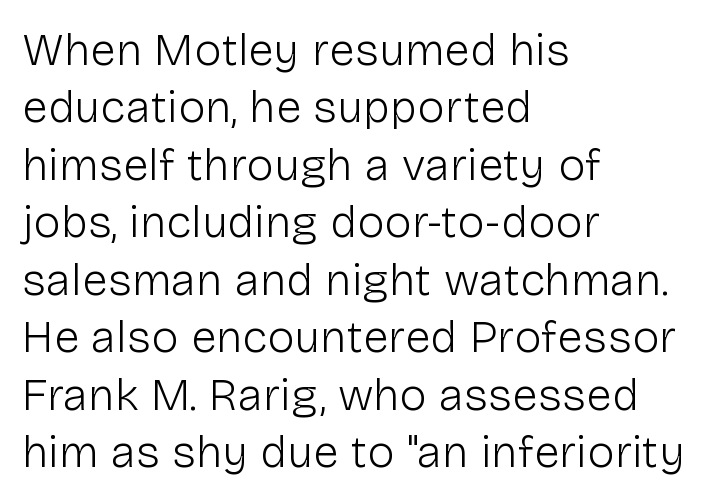
{"serif": "no", "italic": "no", "bold": "no", "weight": "light", "width": "normal", "stroke_contrast": "low", "x_height": "medium", "monospaced": "no", "underline": "no", "align": "left", "line_spacing": "normal", "line_spacing_ratio": 1.25, "letter_spacing": "normal", "letter_spacing_em": 0.0, "glyph_px": 46}
